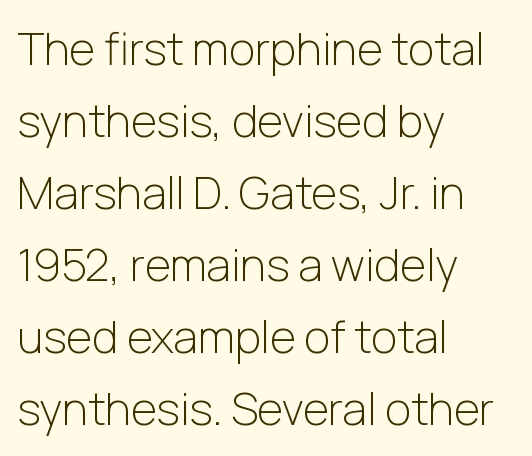
Evenly set lines give the paragraph a standard silhouette. Type without underlining. You can tell from the bare stems that sans-serif type was used. Notice how the passage keeps a crisp vertical edge on the left only. Letter spacing: default. When letters stand straight like this, we call the style roman or upright.
